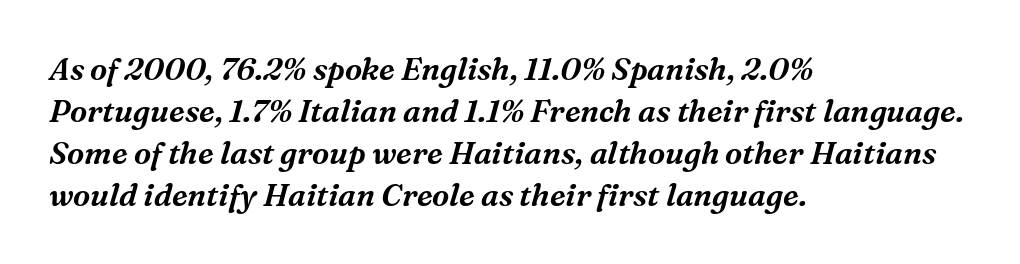
Q: Is the text italic (slanted)? A: Yes, it leans right by about 16 degrees.
Q: Is the typeface a serif or a sans-serif typeface? A: Serif.
Q: Is the text underlined? A: No.
Q: How is the paragraph aligned? A: Left-aligned.
Q: Is the spacing between letters normal or unusually wide? A: Normal.
Q: Is the spacing between lines tight, normal or loose? A: Normal.
Q: Width (condensed, normal, or wide)? A: Normal.
Q: Stroke contrast? A: Medium.
Q: x-height? A: Medium.
Q: Monospaced? A: No.
